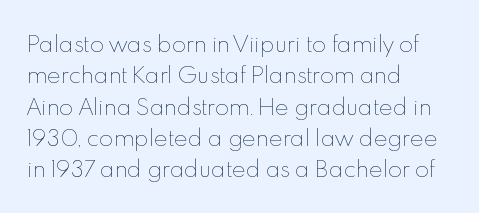
{"italic": "no", "bold": "no", "underline": "no", "align": "left", "line_spacing": "normal", "line_spacing_ratio": 1.49, "letter_spacing": "normal", "letter_spacing_em": 0.0, "glyph_px": 21}
